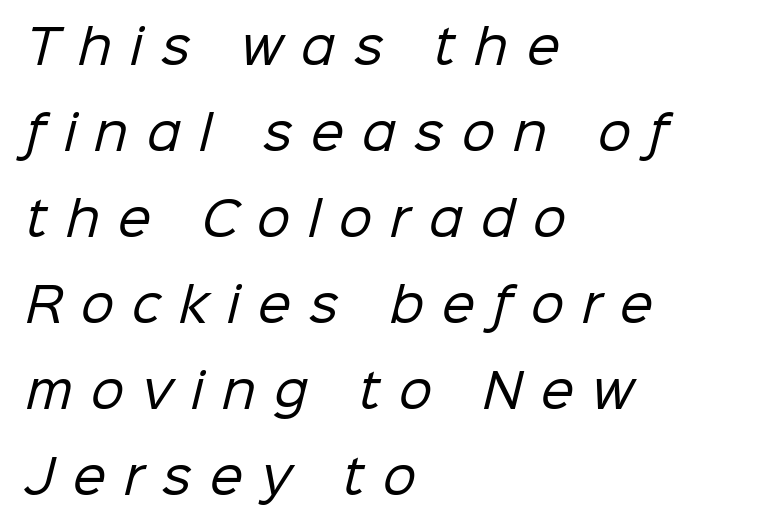
{"serif": "no", "bold": "no", "weight": "regular", "width": "normal", "stroke_contrast": "low", "x_height": "medium", "monospaced": "no", "underline": "no", "align": "left", "line_spacing_ratio": 1.83, "letter_spacing": "wide", "letter_spacing_em": 0.39, "glyph_px": 47}
